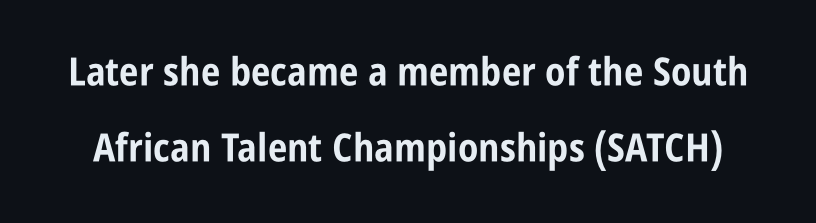
Quick note: interline space is abundant. The designer went with a sans here, leaving each stem footless. Emphasis by weight is at full strength: bold. Underline: absent. Nothing unusual about the tracking: characters are spaced as the font intends.
